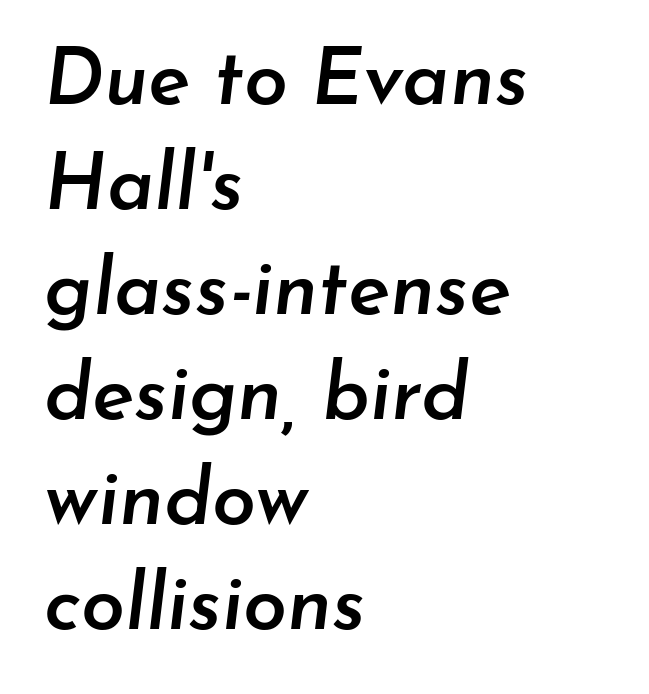
Q: Is the text bold? A: Semi-bold.
Q: Is the text italic (slanted)? A: Yes, it leans right by about 7 degrees.
Q: Is the text underlined? A: No.
Q: How is the paragraph aligned? A: Left-aligned.
Q: Is the spacing between letters normal or unusually wide? A: Normal.
Q: Is the spacing between lines tight, normal or loose? A: Normal.
Q: Width (condensed, normal, or wide)? A: Normal.
Q: Stroke contrast? A: Low.
Q: x-height? A: Small.
Q: Monospaced? A: No.
